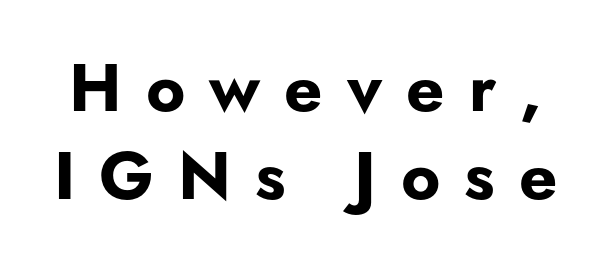
Q: Is the text bold? A: Yes.
Q: Is the text italic (slanted)? A: No, it is upright.
Q: Is the typeface a serif or a sans-serif typeface? A: Sans-serif.
Q: Is the text underlined? A: No.
Q: Is the spacing between letters normal or unusually wide? A: Unusually wide.
Q: Is the spacing between lines tight, normal or loose? A: Normal.
Q: Width (condensed, normal, or wide)? A: Normal.
Q: Stroke contrast? A: Low.
Q: x-height? A: Small.
Q: Monospaced? A: No.
